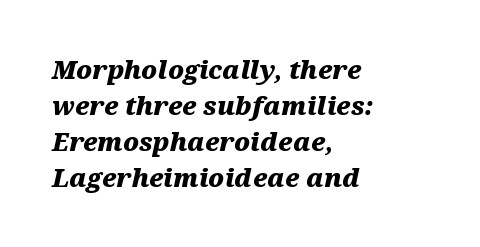
{"italic": "yes", "lean": "right", "slant_degrees": 12, "bold": "yes", "underline": "no", "align": "left", "line_spacing": "normal", "line_spacing_ratio": 1.44, "letter_spacing": "normal", "letter_spacing_em": 0.0, "glyph_px": 25}
